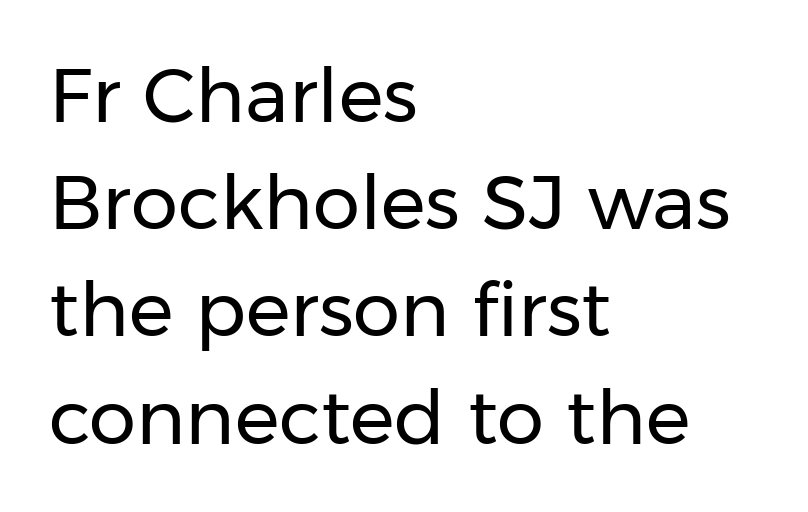
The horizontal fit of the characters is conventional and even. Glance below the letters and you will spot only blank space. Is there any slant? The stems are plumb. Caption: multi-line text, flush left, ragged right. Spacing verdict: proportional, widths tailored to each character.
